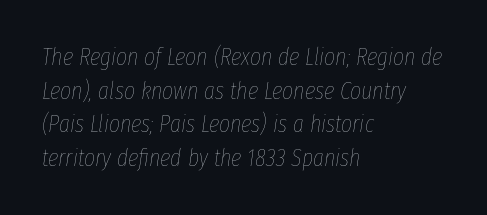
Q: Is the text bold? A: No.
Q: Is the text italic (slanted)? A: Yes, it leans right by about 8 degrees.
Q: Is the text underlined? A: No.
Q: How is the paragraph aligned? A: Left-aligned.
Q: Is the spacing between letters normal or unusually wide? A: Normal.
Q: Is the spacing between lines tight, normal or loose? A: Normal.
